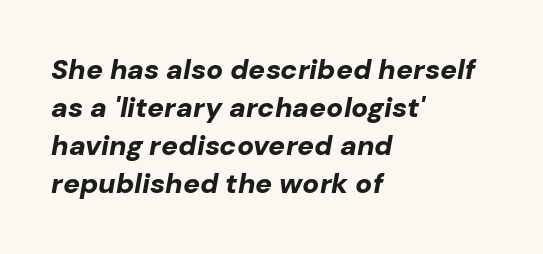
{"italic": "yes", "lean": "right", "slant_degrees": 10, "bold": "yes", "weight": "bold", "width": "normal", "stroke_contrast": "low", "x_height": "medium", "monospaced": "no", "underline": "no", "align": "left", "line_spacing": "normal", "line_spacing_ratio": 1.36, "letter_spacing": "normal", "letter_spacing_em": 0.0, "glyph_px": 28}
